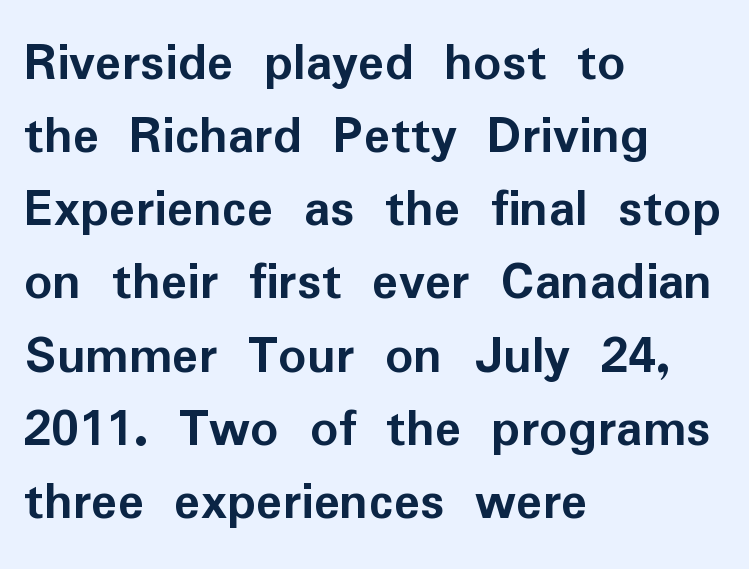
The image shows 55 px semibold sans-serif type, upright; set left-aligned, normal line spacing (1.33x), normal letter spacing, not underlined; low stroke contrast and a medium x-height.
